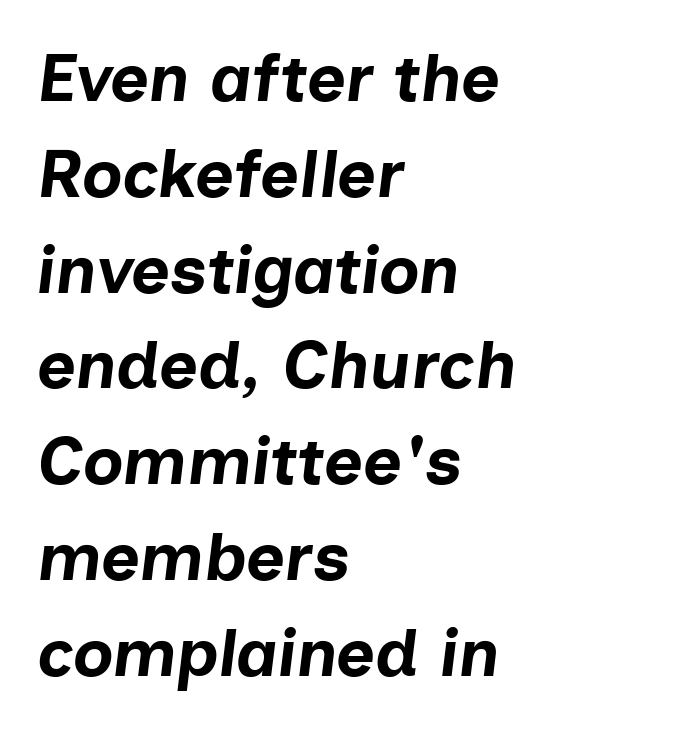
The glyphs are unaccompanied by any horizontal stroke below them. The face used here is rendered with its standard letterfit. Slanted lettering throughout. Do the characters align in a grid? No, the font is proportional. Which margin do the lines hug? The left one — the right edge is uneven.
